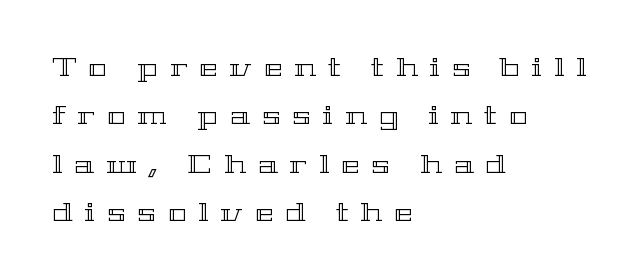
Q: Is the text italic (slanted)? A: No, it is upright.
Q: Is the text underlined? A: No.
Q: How is the paragraph aligned? A: Left-aligned.
Q: Is the spacing between letters normal or unusually wide? A: Unusually wide.
Q: Is the spacing between lines tight, normal or loose? A: Loose.
